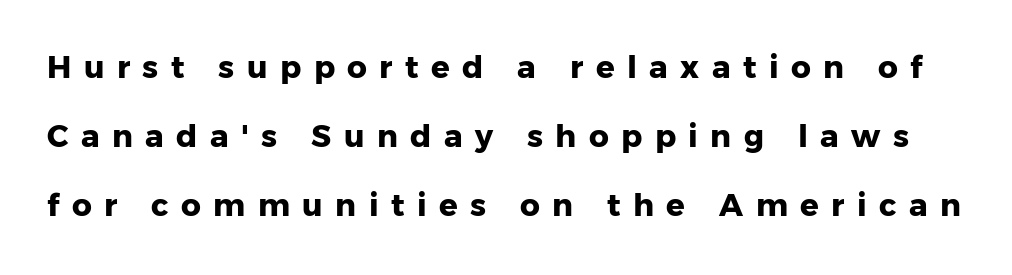
The image shows 31 px heavy sans-serif type, upright; set loose line spacing (2.23x), unusually wide letter spacing (+0.4 em), not underlined; low stroke contrast and a medium x-height.
